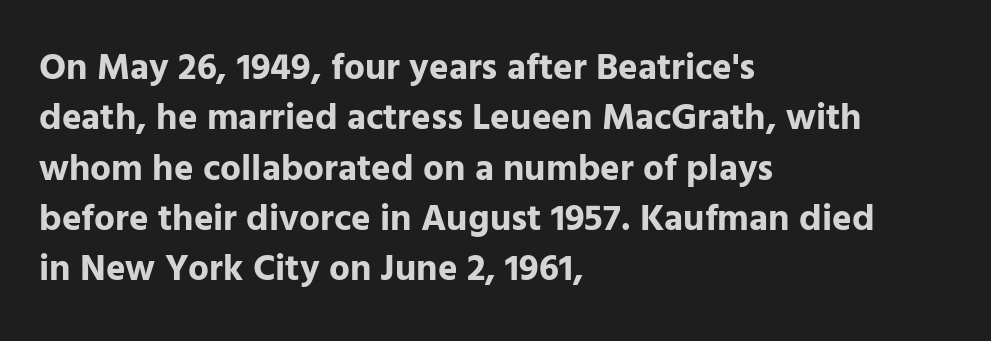
The image shows 37 px bold sans-serif type, upright; set left-aligned, normal line spacing (1.36x), normal letter spacing, not underlined; low stroke contrast and a medium x-height.
